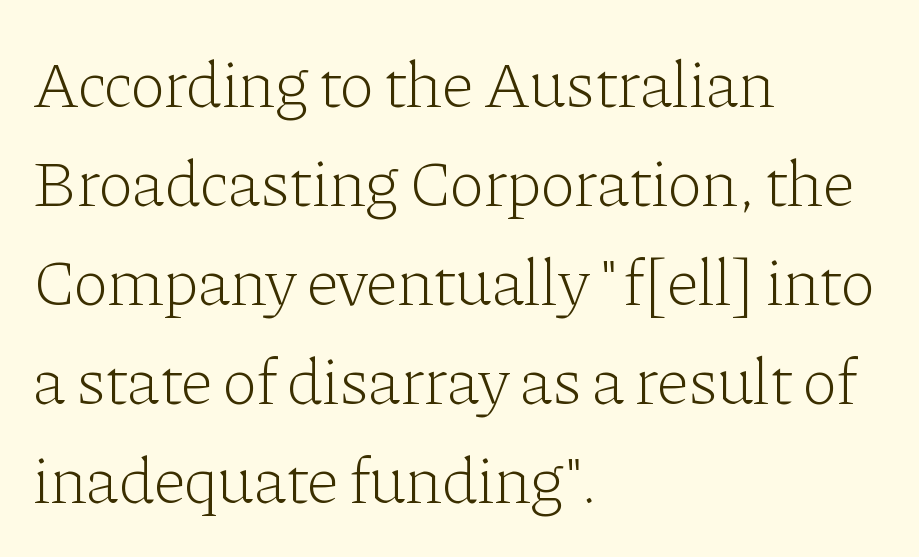
The image shows 66 px light serif type, upright; set left-aligned, normal line spacing (1.5x), normal letter spacing, not underlined; low stroke contrast and a medium x-height.
